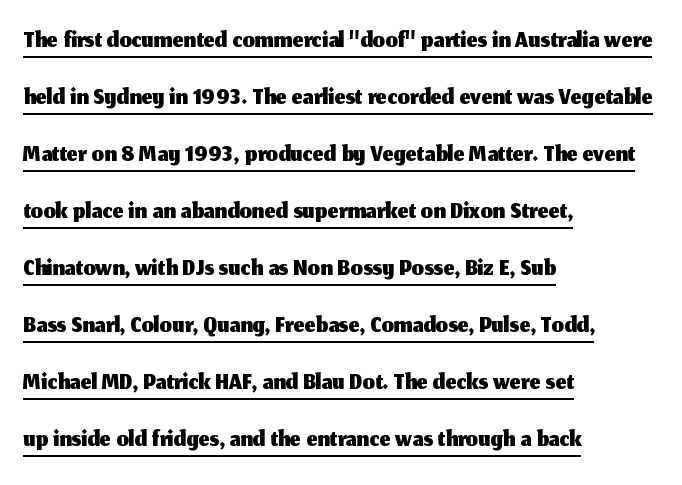
The type family on display is of the sans-serif kind. The string is rendered with underlining switched on. Each word holds together tightly as a unit, with standard inter-letter gaps. Each new line begins a customary step beneath the previous one. The lettering holds an erect, upright posture throughout.
